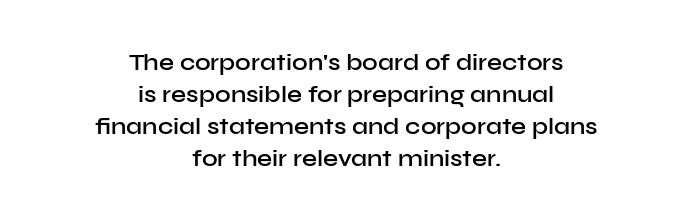
{"italic": "no", "bold": "semi", "underline": "no", "align": "center", "line_spacing": "normal", "line_spacing_ratio": 1.33, "letter_spacing": "normal", "letter_spacing_em": 0.0, "glyph_px": 24}
